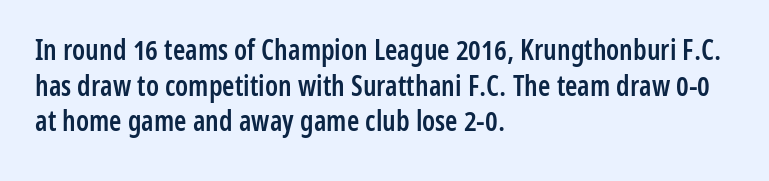
Q: Is the text bold? A: Semi-bold.
Q: Is the text italic (slanted)? A: No, it is upright.
Q: Is the typeface a serif or a sans-serif typeface? A: Sans-serif.
Q: Is the text underlined? A: No.
Q: How is the paragraph aligned? A: Left-aligned.
Q: Is the spacing between letters normal or unusually wide? A: Normal.
Q: Is the spacing between lines tight, normal or loose? A: Normal.
Q: Width (condensed, normal, or wide)? A: Condensed.
Q: Stroke contrast? A: Low.
Q: x-height? A: Medium.
Q: Monospaced? A: No.
